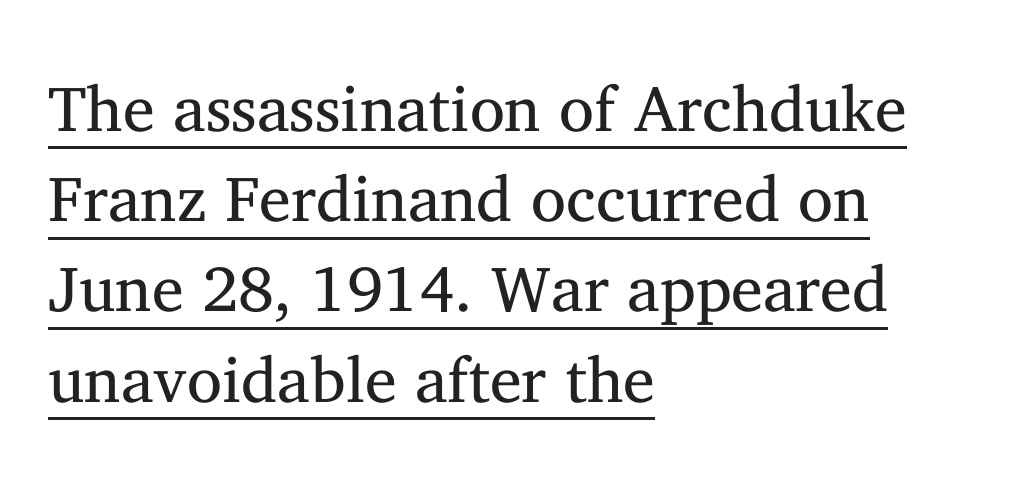
Q: Is the text bold? A: No.
Q: Is the text italic (slanted)? A: No, it is upright.
Q: Is the typeface a serif or a sans-serif typeface? A: Serif.
Q: Is the text underlined? A: Yes.
Q: How is the paragraph aligned? A: Left-aligned.
Q: Is the spacing between letters normal or unusually wide? A: Normal.
Q: Is the spacing between lines tight, normal or loose? A: Normal.
Q: Width (condensed, normal, or wide)? A: Normal.
Q: Stroke contrast? A: Medium.
Q: x-height? A: Medium.
Q: Monospaced? A: No.
